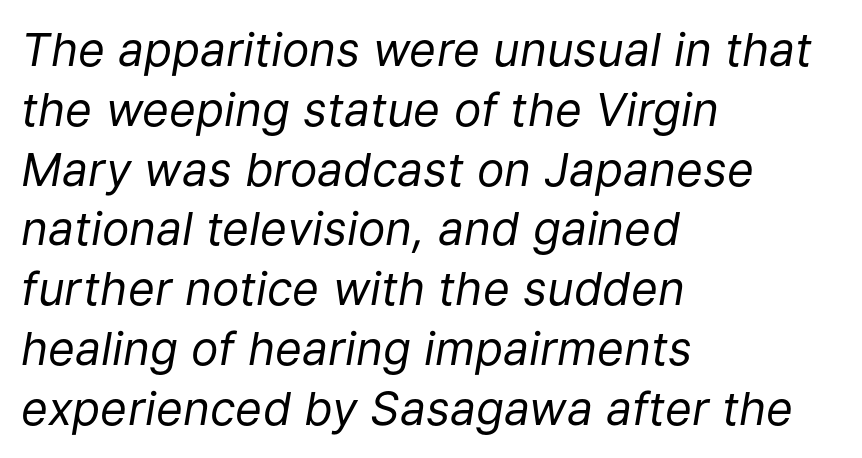
Q: Is the text bold? A: No.
Q: Is the text italic (slanted)? A: Yes, it leans right by about 9 degrees.
Q: Is the text underlined? A: No.
Q: How is the paragraph aligned? A: Left-aligned.
Q: Is the spacing between letters normal or unusually wide? A: Normal.
Q: Is the spacing between lines tight, normal or loose? A: Normal.
Q: Width (condensed, normal, or wide)? A: Normal.
Q: Stroke contrast? A: Low.
Q: x-height? A: Medium.
Q: Monospaced? A: No.
